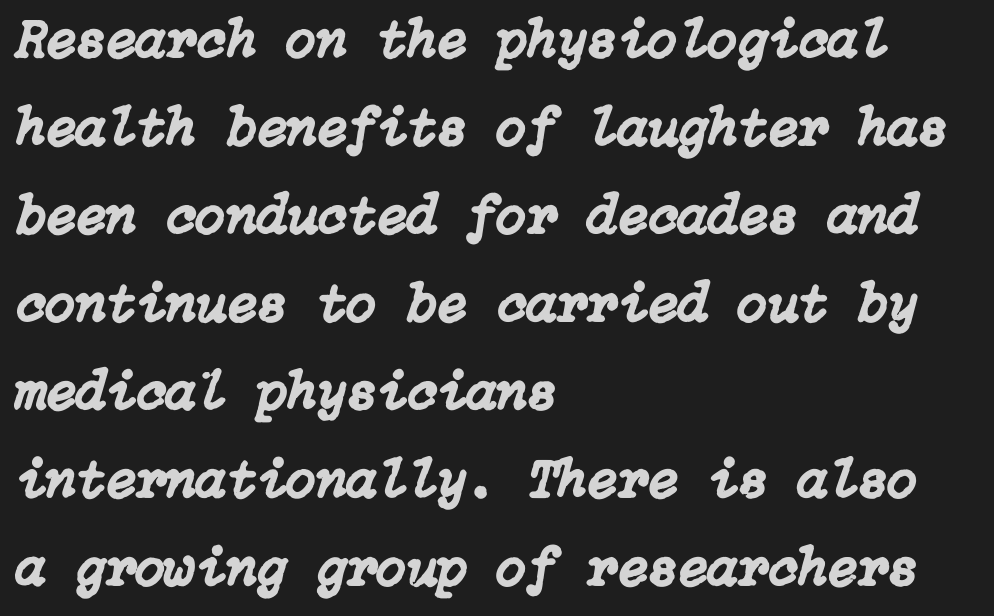
Q: Is the text italic (slanted)? A: Yes, it leans right by about 15 degrees.
Q: Is the text underlined? A: No.
Q: How is the paragraph aligned? A: Left-aligned.
Q: Is the spacing between letters normal or unusually wide? A: Normal.
Q: Is the spacing between lines tight, normal or loose? A: Normal.
Q: Width (condensed, normal, or wide)? A: Normal.
Q: Stroke contrast? A: Low.
Q: x-height? A: Medium.
